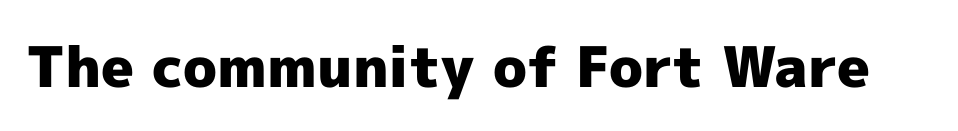
The image shows 56 px heavy sans-serif type, upright; set normal letter spacing, not underlined; a medium x-height.
